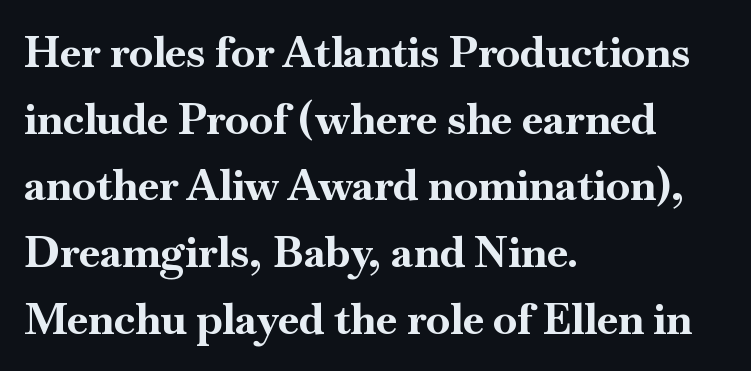
These lines are set flush left with a ragged right edge. The string is rendered with underlining switched off. Think of a printed novel: that variable character pitch is what you see here. Its strokes are broad and dark, the hallmark of bold type.
